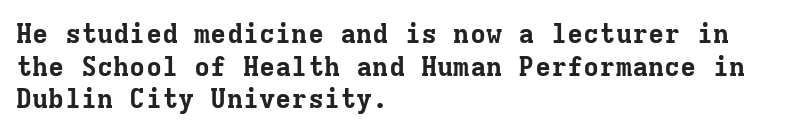
The glyphs are unaccompanied by any horizontal stroke below them. The passage shown is emphatically bold. The lettering holds an erect, upright posture throughout. Here the glyphs are tracked normally, forming tight word shapes.
